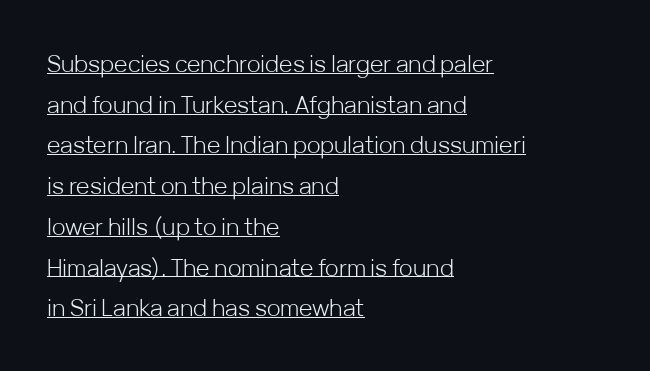
Line beginnings align vertically; line endings do not. Nothing unusual about the tracking: characters are spaced as the font intends. The font is comparable to plain body text, perhaps lighter. The type sits square on the baseline with zero lean. Each line of the rendering has a horizontal stroke beneath the glyphs.
